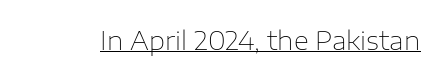
The image shows 26 px text type, upright; set normal letter spacing, underlined.
